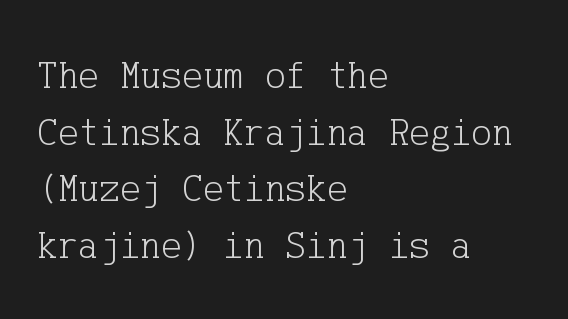
{"serif": "yes", "italic": "no", "bold": "no", "weight": "light", "width": "normal", "stroke_contrast": "low", "x_height": "medium", "underline": "no", "align": "left", "line_spacing": "normal", "line_spacing_ratio": 1.45, "letter_spacing": "normal", "letter_spacing_em": 0.0, "glyph_px": 39}
